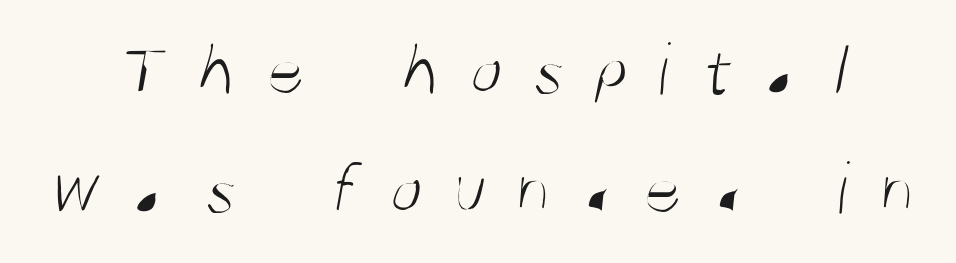
Q: Is the text bold? A: No.
Q: Is the typeface a serif or a sans-serif typeface? A: Sans-serif.
Q: Is the text underlined? A: No.
Q: Is the spacing between letters normal or unusually wide? A: Unusually wide.
Q: Is the spacing between lines tight, normal or loose? A: Normal.
Q: Width (condensed, normal, or wide)? A: Condensed.
Q: Stroke contrast? A: Medium.
Q: x-height? A: Large.
Q: Monospaced? A: No.
